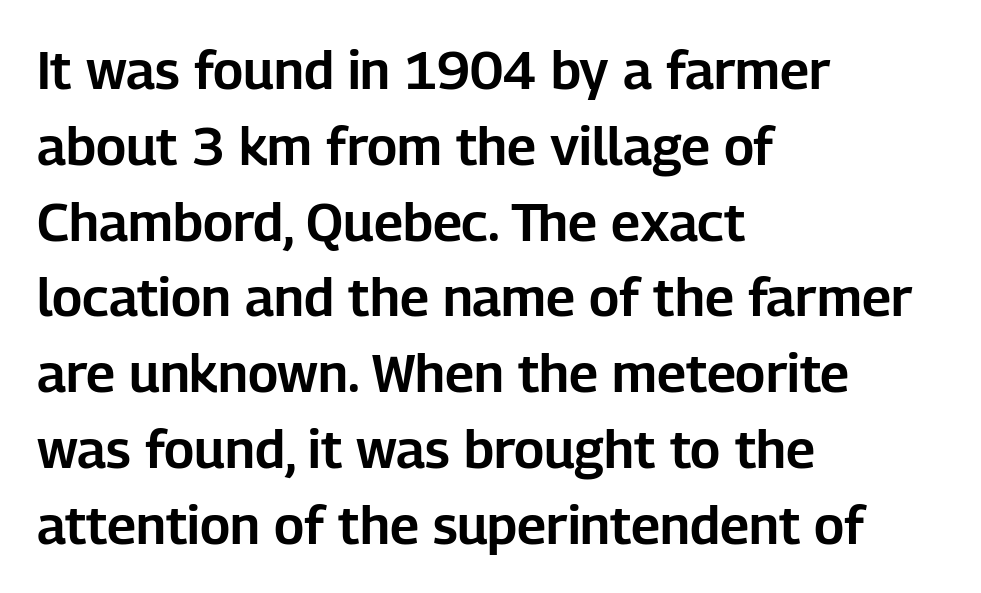
{"serif": "no", "italic": "no", "width": "normal", "stroke_contrast": "low", "x_height": "medium", "monospaced": "no", "underline": "no", "align": "left", "line_spacing": "normal", "line_spacing_ratio": 1.43, "letter_spacing": "normal", "letter_spacing_em": 0.0, "glyph_px": 53}
